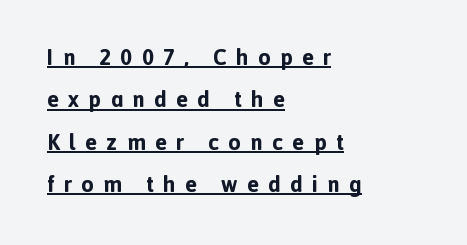
The image shows 22 px bold type, upright; set left-aligned, loose line spacing (1.93x), unusually wide letter spacing (+0.43 em), underlined.
